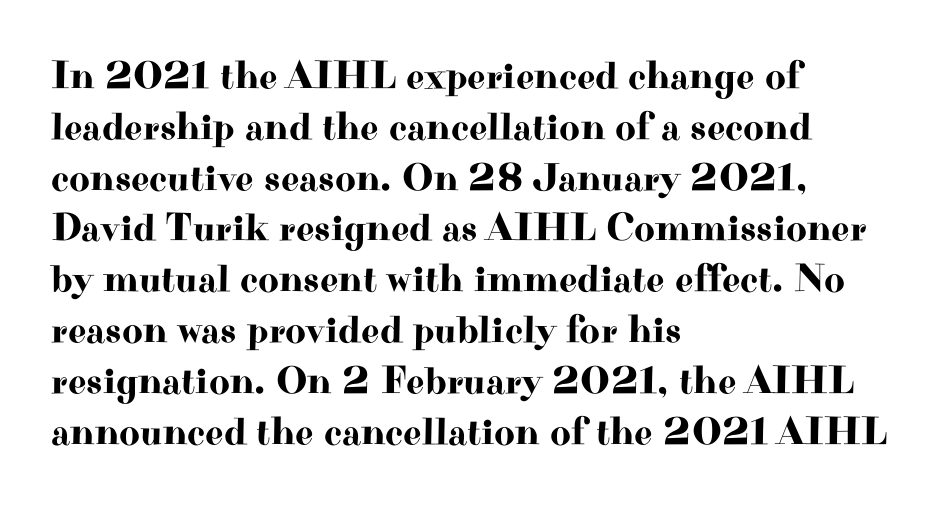
Q: Is the text italic (slanted)? A: No, it is upright.
Q: Is the typeface a serif or a sans-serif typeface? A: Serif.
Q: Is the text underlined? A: No.
Q: How is the paragraph aligned? A: Left-aligned.
Q: Is the spacing between letters normal or unusually wide? A: Normal.
Q: Is the spacing between lines tight, normal or loose? A: Normal.
Q: Width (condensed, normal, or wide)? A: Wide.
Q: Stroke contrast? A: High.
Q: x-height? A: Small.
Q: Monospaced? A: No.
